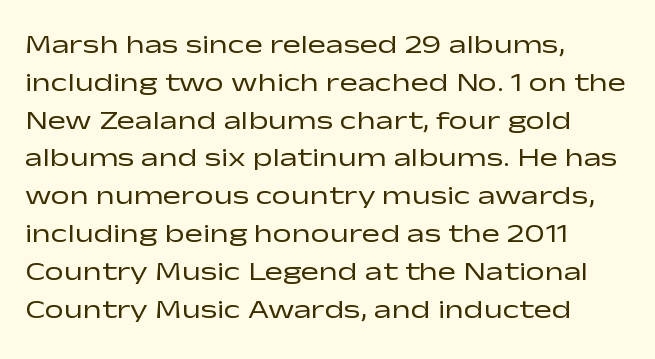
{"italic": "no", "bold": "no", "underline": "no", "align": "left", "line_spacing": "normal", "line_spacing_ratio": 1.4, "letter_spacing": "normal", "letter_spacing_em": 0.0, "glyph_px": 27}
